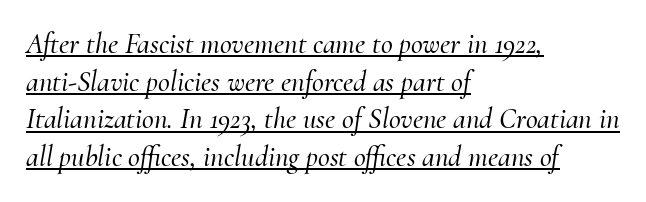
In terms of letterform style, serifs are clearly present. In terms of leading, this rendering sits right in the middle. This is oblique type, the kind used for emphasis or titles. Students, note that the glyphs here touch the page at normal intervals. A typographer would call this underscored text.
